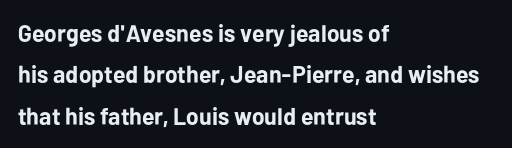
{"italic": "no", "bold": "yes", "underline": "no", "align": "left", "line_spacing_ratio": 1.72, "letter_spacing": "normal", "letter_spacing_em": 0.0, "glyph_px": 24}
